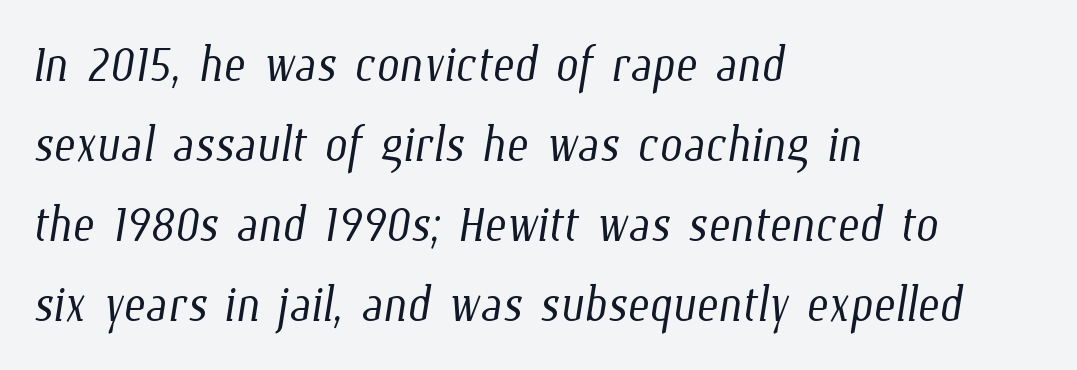
No chunkiness to these letters — they're not bold. In terms of letterspacing, this is plain default setting. The lines are quadded left. Anything drawn beneath the words? Only blank space.
